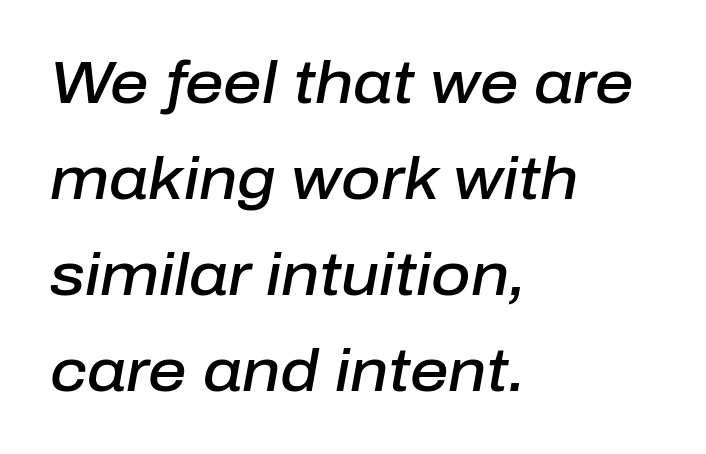
{"italic": "yes", "lean": "right", "slant_degrees": 10, "bold": "semi", "weight": "semibold", "width": "normal", "stroke_contrast": "low", "x_height": "medium", "monospaced": "no", "underline": "no", "align": "left", "line_spacing": "normal", "line_spacing_ratio": 1.6, "letter_spacing": "normal", "letter_spacing_em": 0.0, "glyph_px": 60}
